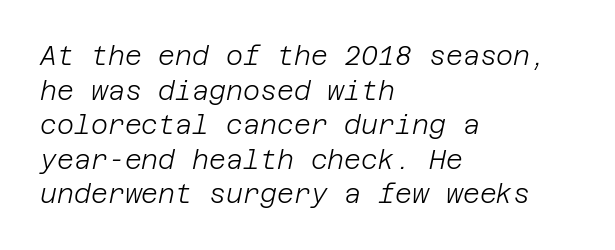
Short note: letters normally spaced. The font's italic variant was chosen for this text. These lines are set flush left with a ragged right edge. Normally led — the rows are evenly, conventionally spaced. The strip under each line holds only bare page.
